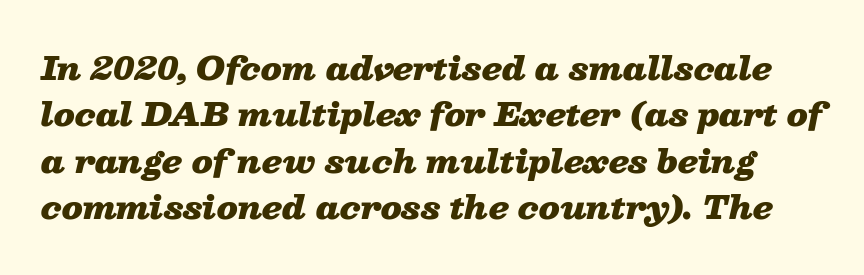
The image shows 31 px heavy, wide type, italic (leaning right); set normal line spacing (1.5x), normal letter spacing, not underlined; low stroke contrast and a medium x-height.
